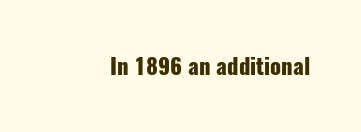
Short note: letters normally spaced. Words float on clear page, feet unadorned. The letters stand upright; this is a roman face. Heavy, bold letterforms.
